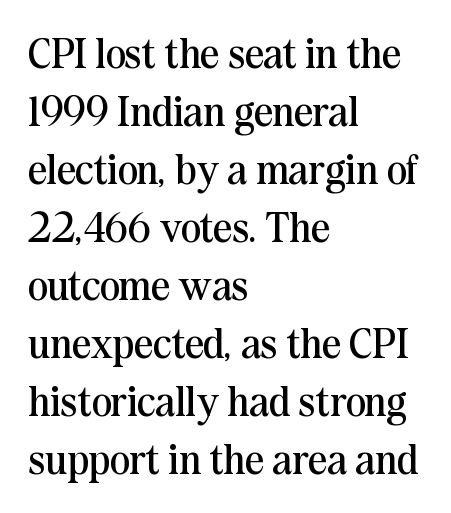
Q: Is the text bold? A: No.
Q: Is the text italic (slanted)? A: No, it is upright.
Q: Is the typeface a serif or a sans-serif typeface? A: Serif.
Q: Is the text underlined? A: No.
Q: How is the paragraph aligned? A: Left-aligned.
Q: Is the spacing between letters normal or unusually wide? A: Normal.
Q: Is the spacing between lines tight, normal or loose? A: Normal.
Q: Width (condensed, normal, or wide)? A: Normal.
Q: Stroke contrast? A: Medium.
Q: x-height? A: Medium.
Q: Monospaced? A: No.
